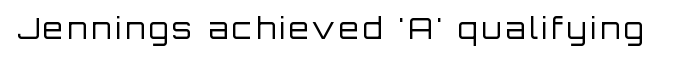
The image shows 29 px regular-weight sans-serif type, upright; set not underlined; low stroke contrast and a large x-height.
